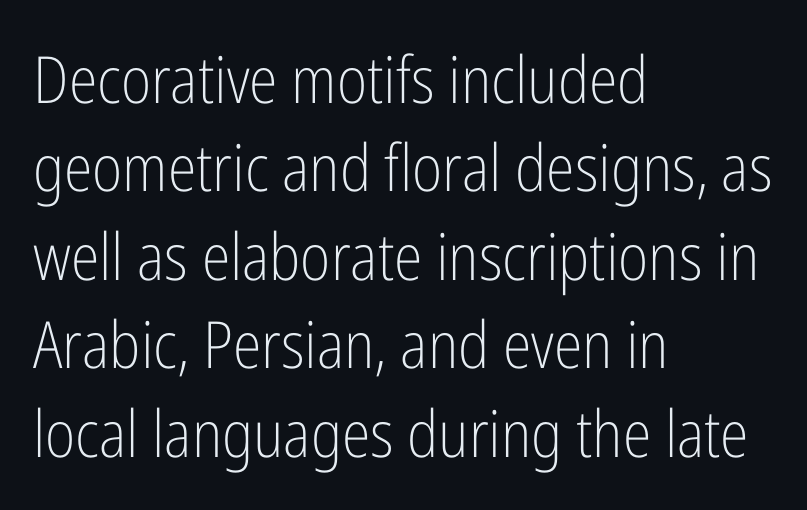
{"serif": "no", "italic": "no", "bold": "no", "weight": "light", "width": "condensed", "stroke_contrast": "low", "x_height": "medium", "monospaced": "no", "underline": "no", "align": "left", "line_spacing": "normal", "line_spacing_ratio": 1.36, "letter_spacing": "normal", "letter_spacing_em": 0.0, "glyph_px": 65}
